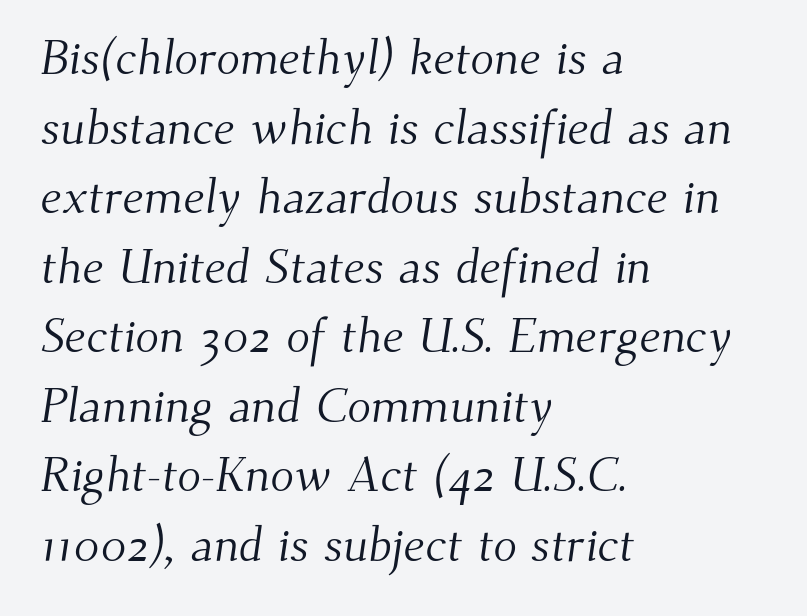
The image shows 49 px light serif type; set left-aligned, normal line spacing (1.42x), normal letter spacing, not underlined; medium stroke contrast and a small x-height.
